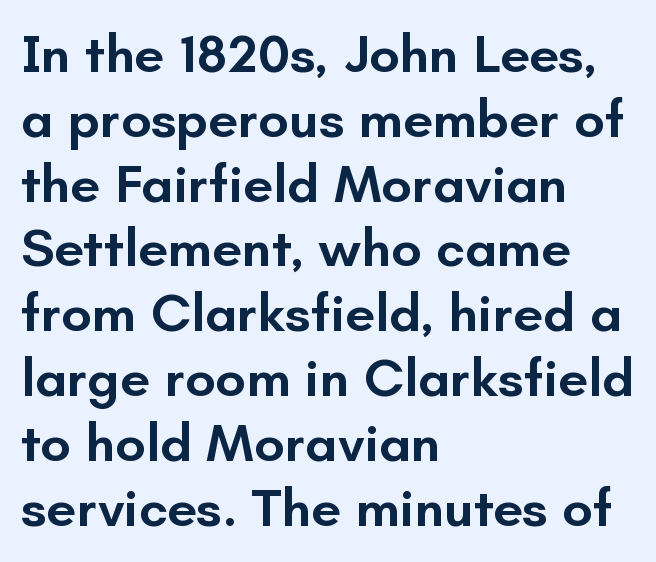
{"serif": "no", "italic": "no", "bold": "semi", "weight": "semibold", "width": "normal", "stroke_contrast": "low", "x_height": "small", "monospaced": "no", "underline": "no", "align": "left", "line_spacing_ratio": 1.2, "letter_spacing": "normal", "letter_spacing_em": 0.0, "glyph_px": 54}
